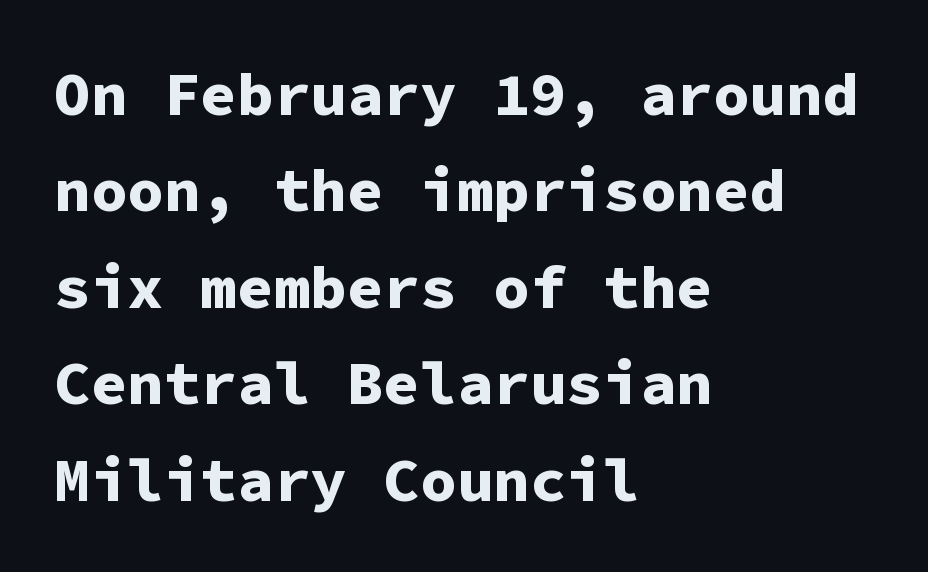
{"serif": "no", "italic": "no", "bold": "yes", "weight": "bold", "width": "normal", "stroke_contrast": "low", "x_height": "medium", "monospaced": "yes", "underline": "no", "align": "left", "line_spacing": "normal", "line_spacing_ratio": 1.58, "letter_spacing": "normal", "letter_spacing_em": 0.0, "glyph_px": 61}
